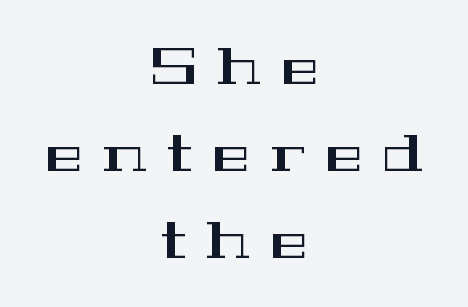
Neither beginnings nor endings align; midpoints do. The font's upright variant was chosen for this text. Examine the stroke ends and you'll spot serifs. Note the varied advance widths — an 'i' is clearly narrower than an 'm'. Words float on clear page, feet unadorned.
